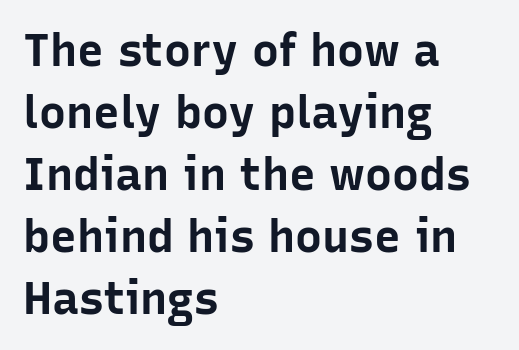
{"serif": "no", "italic": "no", "bold": "yes", "weight": "bold", "width": "normal", "stroke_contrast": "low", "x_height": "medium", "monospaced": "no", "underline": "no", "align": "left", "line_spacing": "normal", "line_spacing_ratio": 1.38, "letter_spacing": "normal", "letter_spacing_em": 0.0, "glyph_px": 45}
